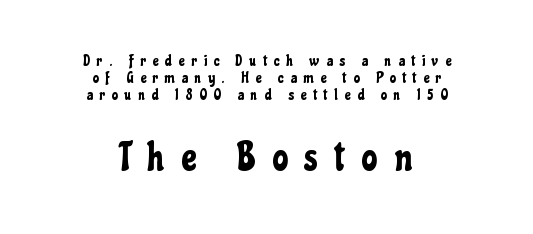
The composition opens small and finishes big. The typesetter chose a symmetrical, centered arrangement here. Each letter's strokes conclude bluntly, with no projecting serifs. What's the leading like? Squeezed, with rows nearly overlapping.
